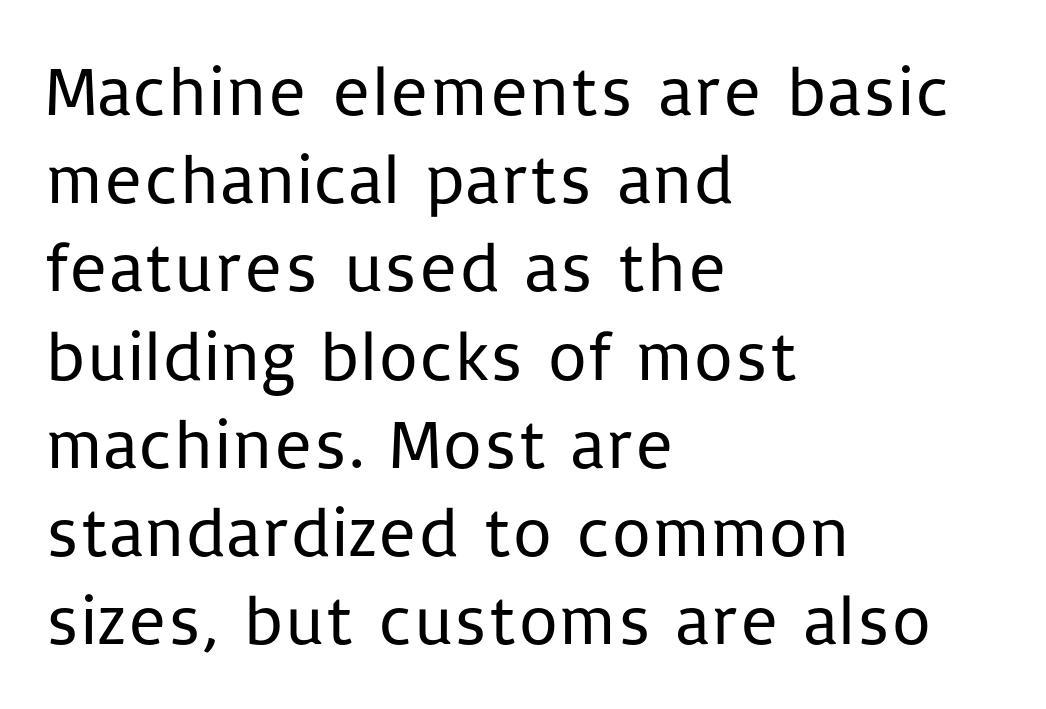
Horizontal alignment here is leftward, the default for most running prose. Has an underline been added? It has not. Proportional: the letters do not fall into vertical columns. Quick note: not italic, upright. These lines are composed in type without serifs. Reading down the column, the eye jumps a familiar distance to each next line.
